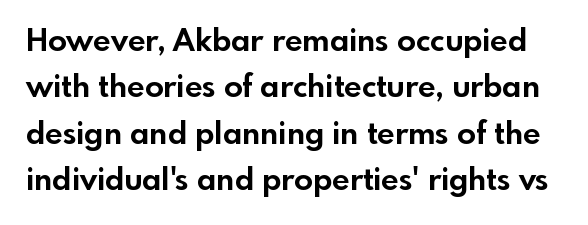
{"serif": "no", "italic": "no", "bold": "yes", "weight": "bold", "width": "normal", "x_height": "small", "monospaced": "no", "underline": "no", "line_spacing": "normal", "line_spacing_ratio": 1.5, "letter_spacing": "normal", "letter_spacing_em": 0.0, "glyph_px": 31}
